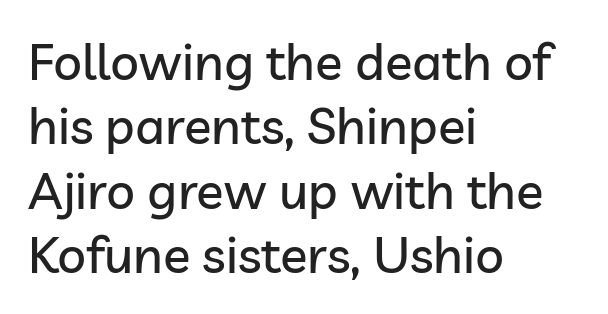
The image shows 51 px sans-serif type, upright; set left-aligned, normal line spacing (1.26x), normal letter spacing, not underlined; low stroke contrast and a medium x-height.
